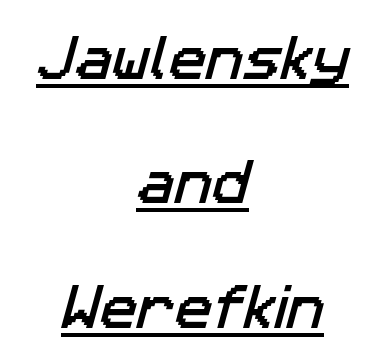
{"serif": "no", "width": "normal", "stroke_contrast": "low", "x_height": "medium", "monospaced": "no", "underline": "yes", "align": "center", "line_spacing": "loose", "line_spacing_ratio": 2.49, "letter_spacing": "normal", "letter_spacing_em": 0.0, "glyph_px": 50}
